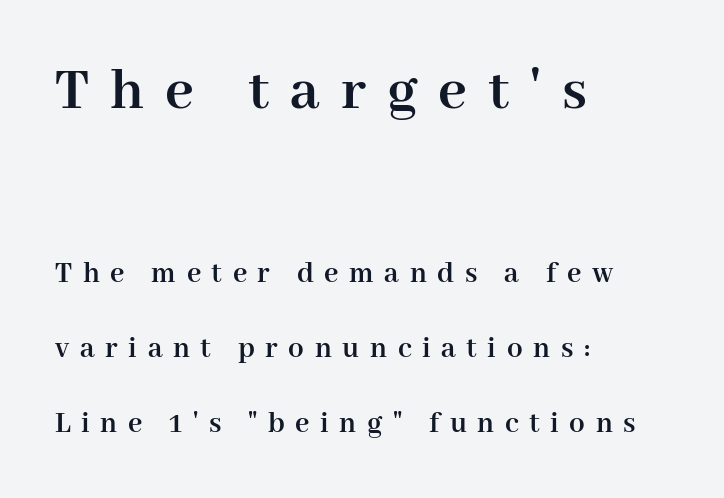
Q: Is the text bold? A: Yes.
Q: Is the text italic (slanted)? A: No, it is upright.
Q: Is the typeface a serif or a sans-serif typeface? A: Serif.
Q: Is the text underlined? A: No.
Q: How is the paragraph aligned? A: Left-aligned.
Q: Is the spacing between letters normal or unusually wide? A: Unusually wide.
Q: Is the spacing between lines tight, normal or loose? A: Loose.
Q: Which block of text is set in a larger size, the first (top) or the second (bottom)? A: The first (top) one.
Q: Width (condensed, normal, or wide)? A: Normal.
Q: Stroke contrast? A: High.
Q: x-height? A: Medium.
Q: Monospaced? A: No.
